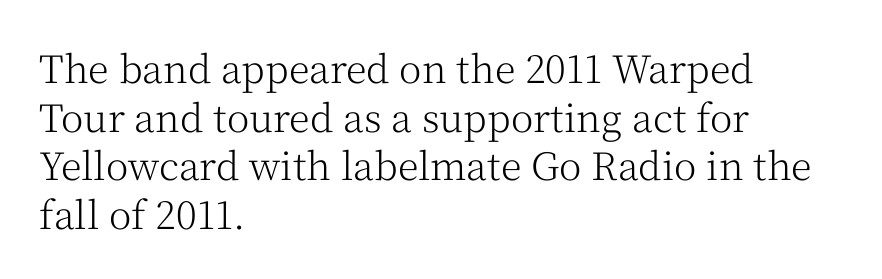
Reading down the column, the eye jumps a familiar distance to each next line. These glyphs show unthickened strokes, regular width or finer. Rule under the text: the space is simply empty. Each letter keeps its own natural width here, so spacing adapts to shape. The characters display serif detailing at their extremities.
